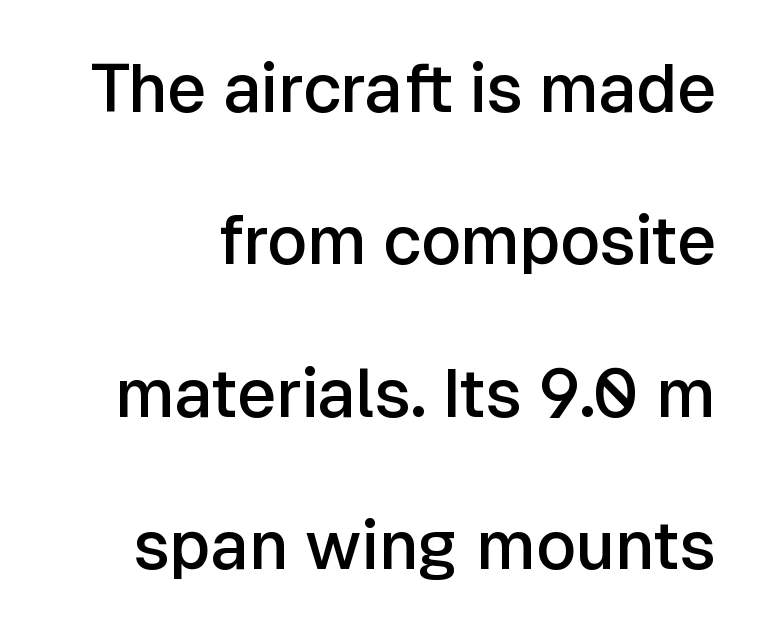
In terms of posture, this sample is upright. No extra tracking has been applied to these lines. No feet cap the strokes, marking this as sans-serif type. Type without underlining. This is moderately heavy type, rendered in semibold.
